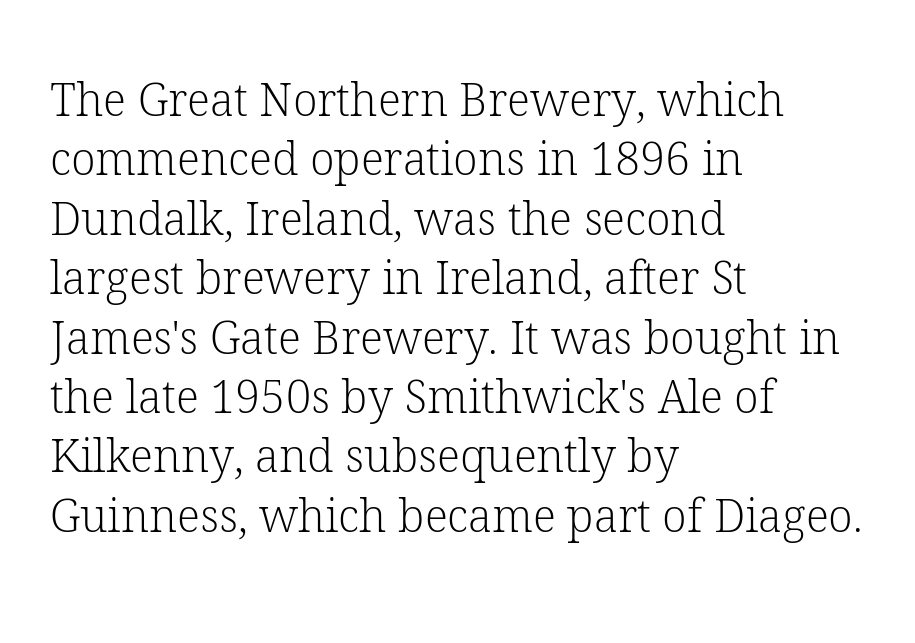
The image shows 45 px light serif type, upright; set left-aligned, normal line spacing (1.32x), normal letter spacing, not underlined; low stroke contrast and a medium x-height.
